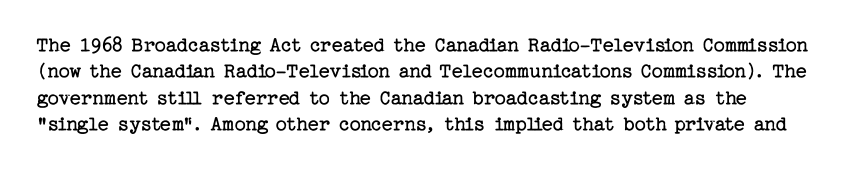
The image shows 22 px text type, upright; set line spacing 1.2x, normal letter spacing, not underlined.
